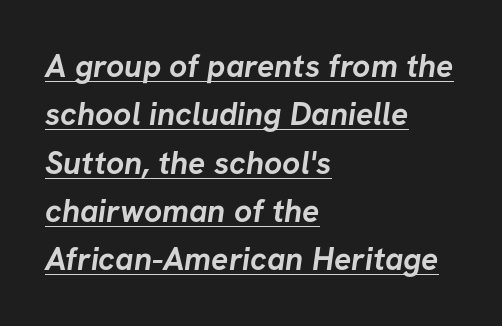
Q: Is the text bold? A: Yes.
Q: Is the typeface a serif or a sans-serif typeface? A: Sans-serif.
Q: Is the text underlined? A: Yes.
Q: How is the paragraph aligned? A: Left-aligned.
Q: Is the spacing between letters normal or unusually wide? A: Normal.
Q: Is the spacing between lines tight, normal or loose? A: Normal.
Q: Width (condensed, normal, or wide)? A: Normal.
Q: Stroke contrast? A: Low.
Q: x-height? A: Medium.
Q: Monospaced? A: No.
